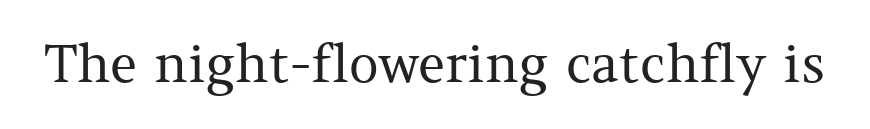
Q: Is the text bold? A: No.
Q: Is the text italic (slanted)? A: No, it is upright.
Q: Is the typeface a serif or a sans-serif typeface? A: Serif.
Q: Is the text underlined? A: No.
Q: Is the spacing between letters normal or unusually wide? A: Normal.
Q: Width (condensed, normal, or wide)? A: Normal.
Q: Stroke contrast? A: Medium.
Q: x-height? A: Medium.
Q: Monospaced? A: No.
